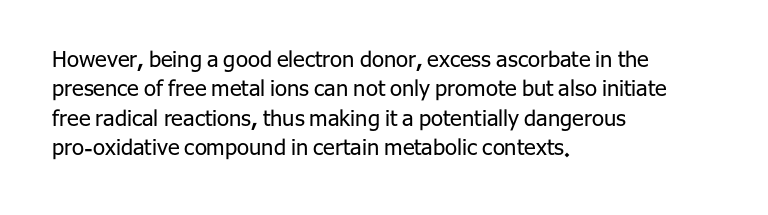
Caption: face not bold, strokes unweighted. Whoever set this chose a conventional vertical rhythm. This sample uses plain, unmodified letter spacing. The lettering stays uniformly vertical, giving the passage a roman look. Rule under the text: the space is simply empty.
